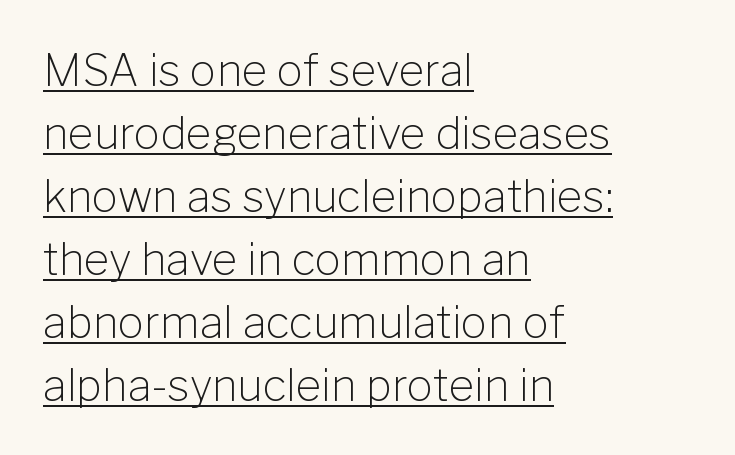
Think of a printed novel: that variable character pitch is what you see here. The font sits on the lighter half of the weight spectrum, regular included. This is the regular roman posture of the typeface. Are there feet on the stems? There aren't — it's a sans. The text block is weighted toward the left margin, trailing off unevenly rightward. The string is rendered with underlining switched on.
